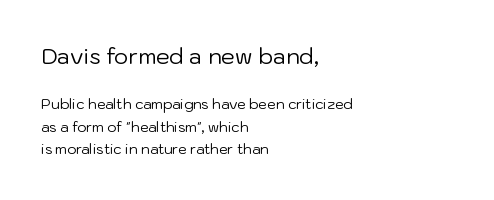
Q: Is the text bold? A: No.
Q: Is the text italic (slanted)? A: No, it is upright.
Q: Is the text underlined? A: No.
Q: How is the paragraph aligned? A: Left-aligned.
Q: Is the spacing between letters normal or unusually wide? A: Normal.
Q: Is the spacing between lines tight, normal or loose? A: Normal.
Q: Which block of text is set in a larger size, the first (top) or the second (bottom)? A: The first (top) one.
